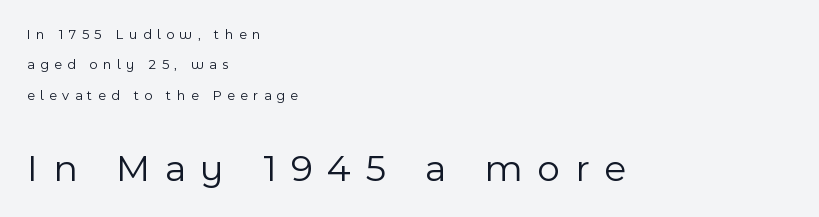
The image shows 39 px light sans-serif type, upright; set left-aligned, loose line spacing (2.17x), unusually wide letter spacing (+0.38 em), not underlined; the second (bottom) block is 2.79x larger; a medium x-height.
